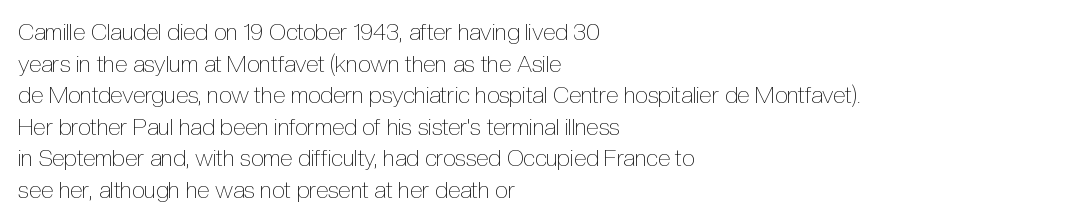
The image shows 23 px text type, upright; set left-aligned, normal line spacing (1.37x), normal letter spacing, not underlined.
